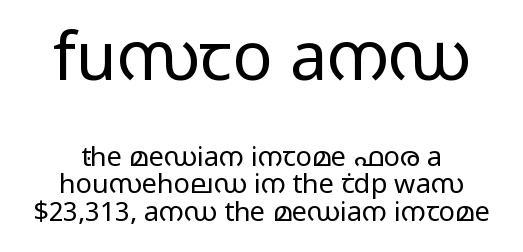
Q: Is the text bold? A: No.
Q: Is the text italic (slanted)? A: No, it is upright.
Q: Is the typeface a serif or a sans-serif typeface? A: Sans-serif.
Q: Is the text underlined? A: No.
Q: How is the paragraph aligned? A: Centered.
Q: Is the spacing between letters normal or unusually wide? A: Normal.
Q: Is the spacing between lines tight, normal or loose? A: Tight.
Q: Which block of text is set in a larger size, the first (top) or the second (bottom)? A: The first (top) one.
Q: Width (condensed, normal, or wide)? A: Wide.
Q: Stroke contrast? A: Low.
Q: x-height? A: Medium.
Q: Monospaced? A: No.
